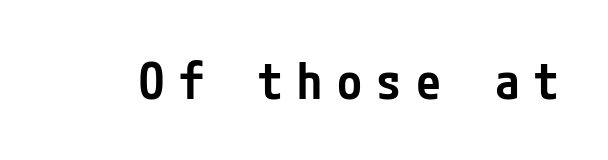
Q: Is the text bold? A: Semi-bold.
Q: Is the text italic (slanted)? A: No, it is upright.
Q: Is the typeface a serif or a sans-serif typeface? A: Sans-serif.
Q: Is the text underlined? A: No.
Q: Is the spacing between letters normal or unusually wide? A: Unusually wide.
Q: Width (condensed, normal, or wide)? A: Condensed.
Q: Stroke contrast? A: Low.
Q: x-height? A: Medium.
